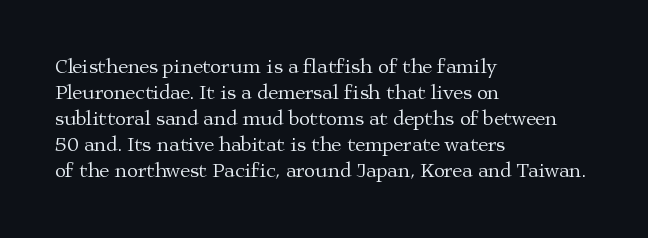
The image shows 20 px text type, upright; set left-aligned, normal line spacing (1.3x), normal letter spacing, not underlined.
